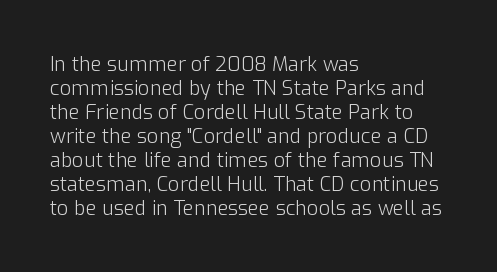
Q: Is the text bold? A: No.
Q: Is the text italic (slanted)? A: No, it is upright.
Q: Is the text underlined? A: No.
Q: How is the paragraph aligned? A: Left-aligned.
Q: Is the spacing between letters normal or unusually wide? A: Normal.
